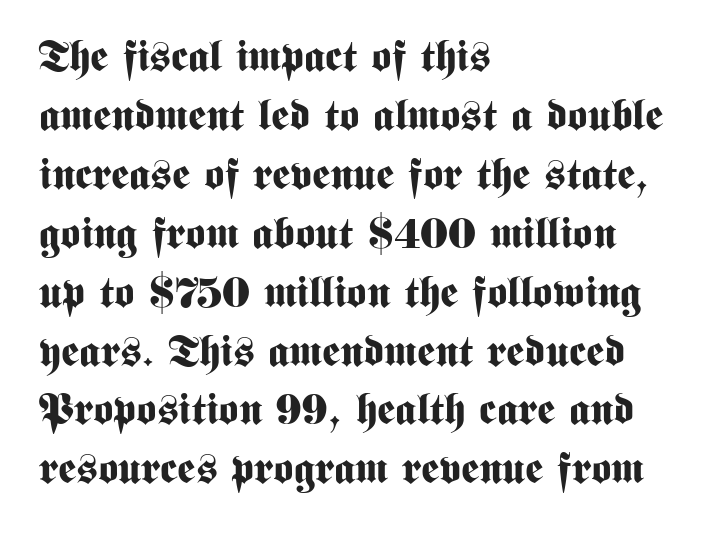
Q: Is the text bold? A: Yes.
Q: Is the text italic (slanted)? A: No, it is upright.
Q: Is the typeface a serif or a sans-serif typeface? A: Sans-serif.
Q: Is the text underlined? A: No.
Q: How is the paragraph aligned? A: Left-aligned.
Q: Is the spacing between letters normal or unusually wide? A: Normal.
Q: Is the spacing between lines tight, normal or loose? A: Normal.
Q: Width (condensed, normal, or wide)? A: Condensed.
Q: Stroke contrast? A: Medium.
Q: x-height? A: Medium.
Q: Monospaced? A: No.
